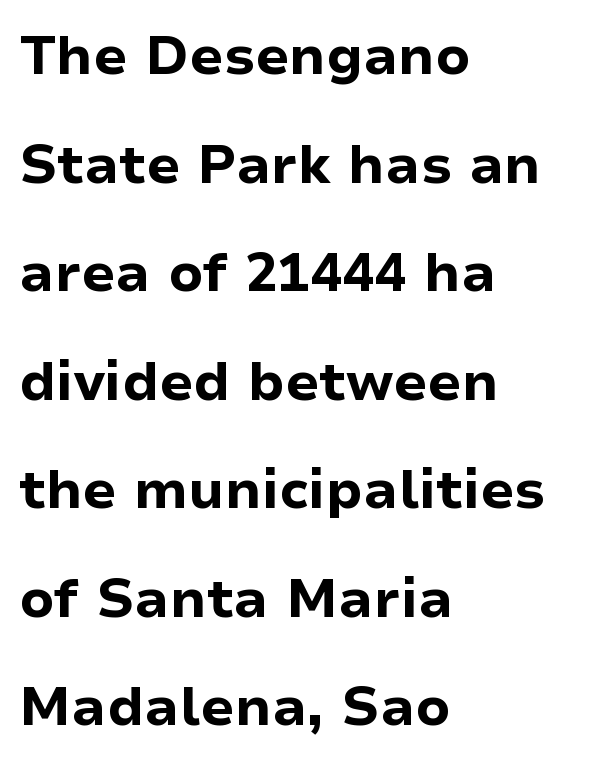
The image shows 54 px bold sans-serif type, upright; set left-aligned, loose line spacing (2.01x), normal letter spacing, not underlined; low stroke contrast and a medium x-height.
